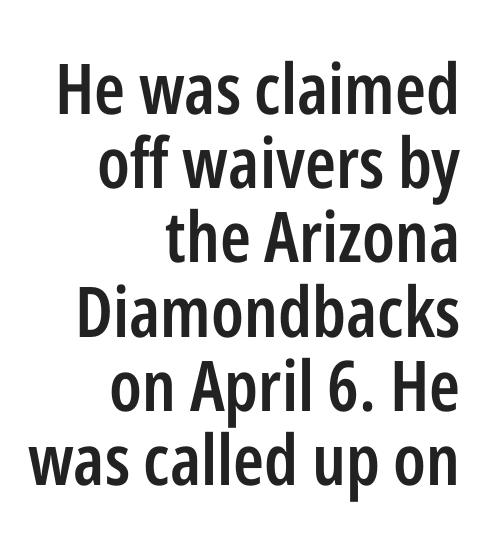
The image shows 70 px semibold, condensed sans-serif type, upright; set right-aligned, tight line spacing (1.06x), normal letter spacing, not underlined; low stroke contrast and a medium x-height.
